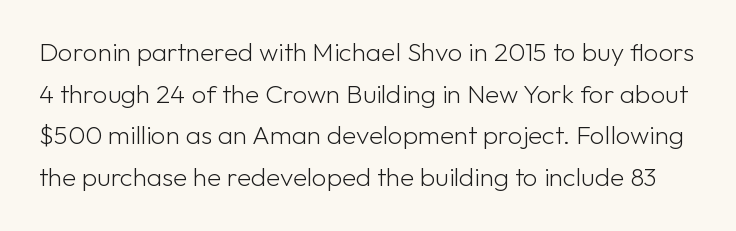
This block has exactly the height ordinary leading produces. Ink coverage per letter is moderate at most. Glyph-to-glyph distance matches everyday printed text. Tall strokes in this sample are plumb rather than angled.
